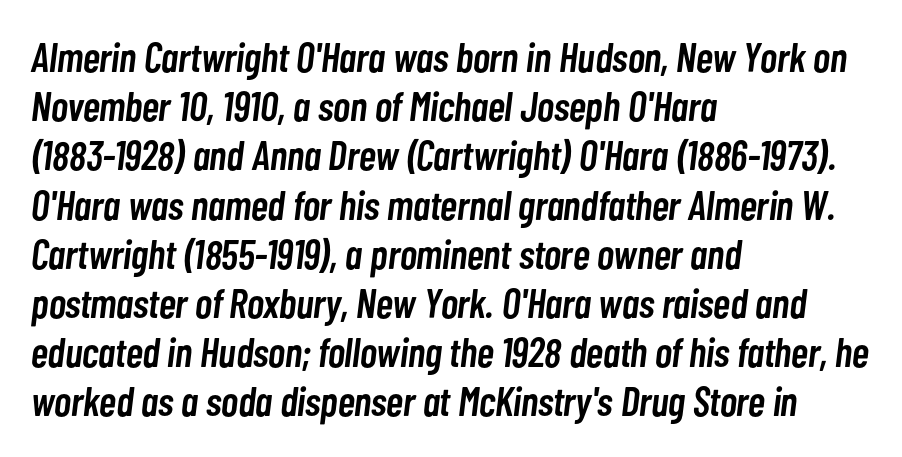
Q: Is the text bold? A: Semi-bold.
Q: Is the text italic (slanted)? A: Yes, it leans right by about 7 degrees.
Q: Is the text underlined? A: No.
Q: How is the paragraph aligned? A: Left-aligned.
Q: Is the spacing between letters normal or unusually wide? A: Normal.
Q: Width (condensed, normal, or wide)? A: Condensed.
Q: Stroke contrast? A: Low.
Q: x-height? A: Medium.
Q: Monospaced? A: No.
